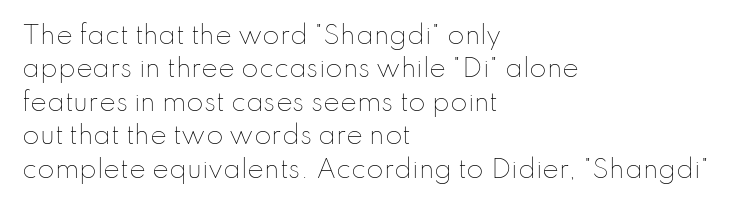
The image shows 25 px text type, upright; set left-aligned, normal line spacing (1.34x), normal letter spacing, not underlined.
